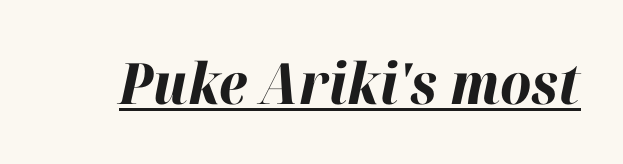
Q: Is the text bold? A: Yes.
Q: Is the text italic (slanted)? A: Yes, it leans right by about 12 degrees.
Q: Is the text underlined? A: Yes.
Q: Is the spacing between letters normal or unusually wide? A: Normal.
Q: Width (condensed, normal, or wide)? A: Normal.
Q: Stroke contrast? A: High.
Q: x-height? A: Medium.
Q: Monospaced? A: No.
